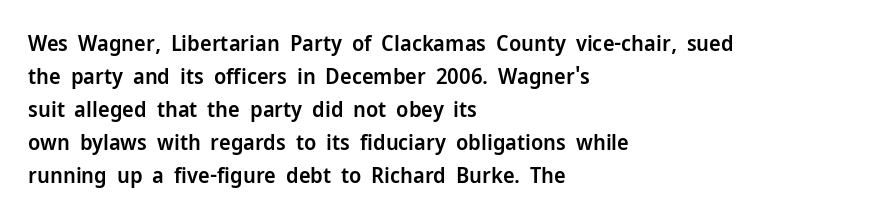
Q: Is the text bold? A: Semi-bold.
Q: Is the text italic (slanted)? A: No, it is upright.
Q: Is the text underlined? A: No.
Q: How is the paragraph aligned? A: Left-aligned.
Q: Is the spacing between letters normal or unusually wide? A: Normal.
Q: Is the spacing between lines tight, normal or loose? A: Normal.
